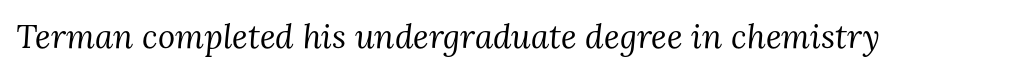
Q: Is the text bold? A: No.
Q: Is the text italic (slanted)? A: Yes, it leans right by about 3 degrees.
Q: Is the typeface a serif or a sans-serif typeface? A: Serif.
Q: Is the text underlined? A: No.
Q: Is the spacing between letters normal or unusually wide? A: Normal.
Q: Width (condensed, normal, or wide)? A: Normal.
Q: Stroke contrast? A: Medium.
Q: x-height? A: Medium.
Q: Monospaced? A: No.
